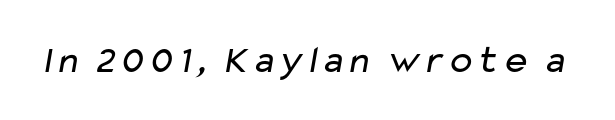
{"serif": "no", "bold": "no", "weight": "regular", "width": "wide", "stroke_contrast": "low", "x_height": "medium", "monospaced": "no", "underline": "no", "letter_spacing": "normal", "letter_spacing_em": 0.0, "glyph_px": 39}
